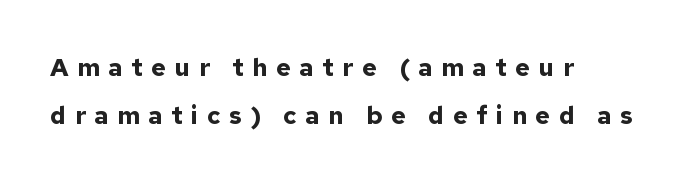
The image shows 25 px bold type, upright; set left-aligned, loose line spacing (1.94x), unusually wide letter spacing (+0.34 em), not underlined.
